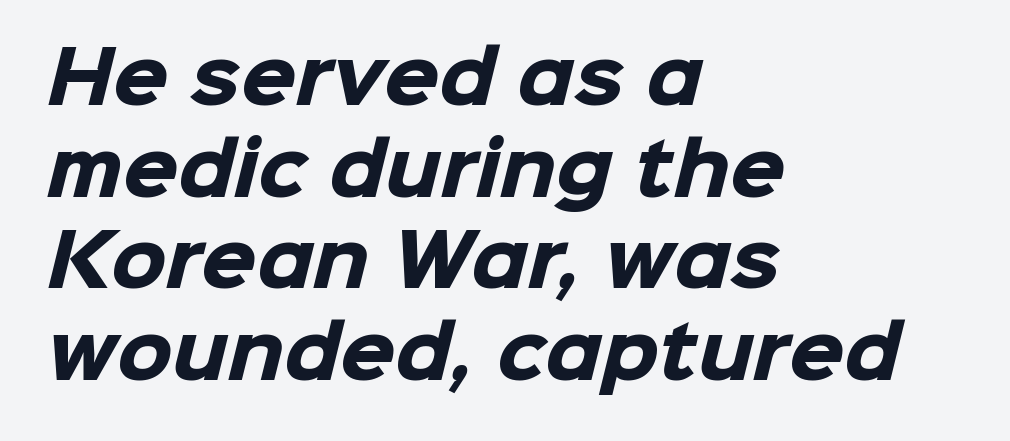
Q: Is the text bold? A: Yes.
Q: Is the typeface a serif or a sans-serif typeface? A: Sans-serif.
Q: Is the text underlined? A: No.
Q: How is the paragraph aligned? A: Left-aligned.
Q: Is the spacing between letters normal or unusually wide? A: Normal.
Q: Is the spacing between lines tight, normal or loose? A: Normal.
Q: Width (condensed, normal, or wide)? A: Normal.
Q: Stroke contrast? A: Low.
Q: x-height? A: Medium.
Q: Monospaced? A: No.
